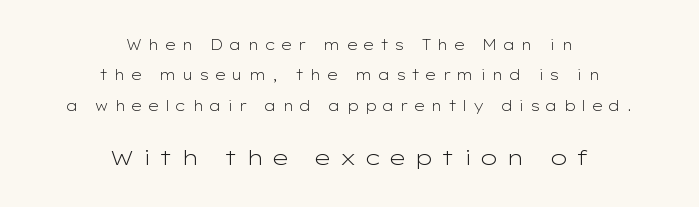
This is roman type, the default non-slanted kind. Spacing between characters has been opened up far beyond the box default. Where is the straight margin? There isn't one; the lines are centered. Horizontal bands of white between lines are thick stripes. The font is comparable to plain body text, perhaps lighter. Type without underlining.
